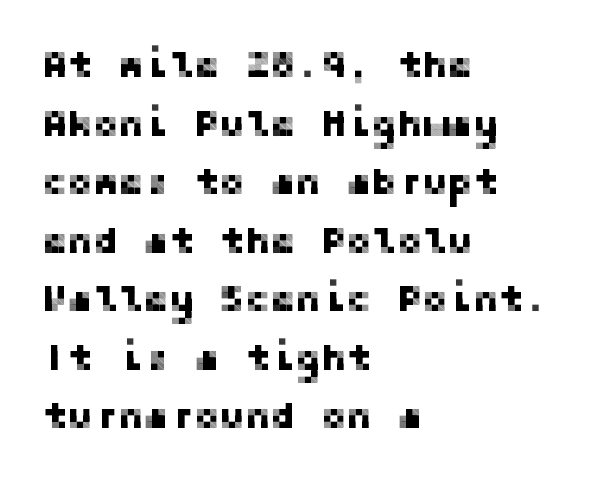
{"serif": "no", "italic": "no", "width": "normal", "stroke_contrast": "low", "x_height": "medium", "underline": "no", "align": "left", "line_spacing": "normal", "line_spacing_ratio": 1.54, "letter_spacing": "normal", "letter_spacing_em": 0.0, "glyph_px": 38}
